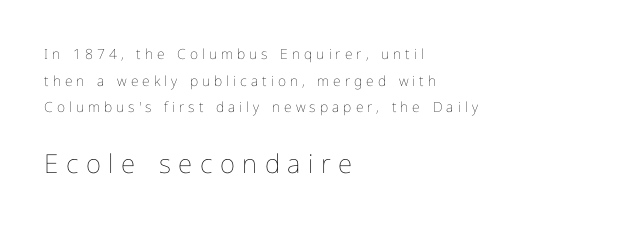
Q: Is the text bold? A: No.
Q: Is the text italic (slanted)? A: No, it is upright.
Q: Is the text underlined? A: No.
Q: How is the paragraph aligned? A: Left-aligned.
Q: Is the spacing between letters normal or unusually wide? A: Unusually wide.
Q: Is the spacing between lines tight, normal or loose? A: Loose.
Q: Which block of text is set in a larger size, the first (top) or the second (bottom)? A: The second (bottom) one.
